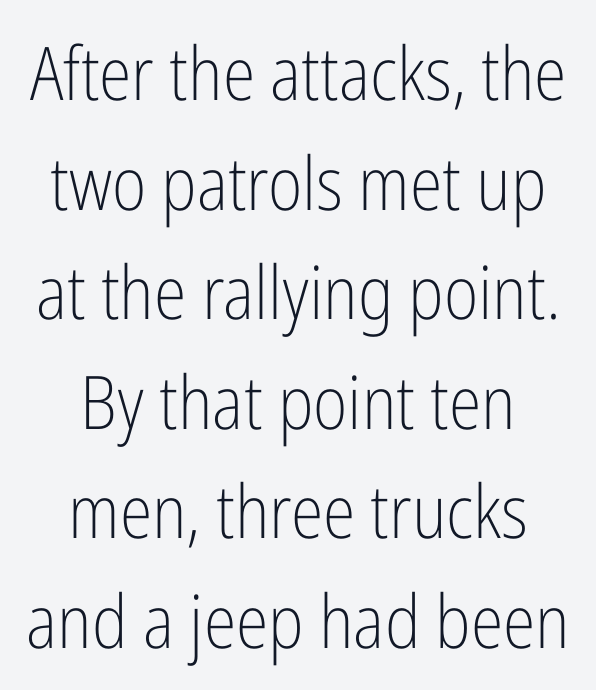
Q: Is the text bold? A: No.
Q: Is the text italic (slanted)? A: No, it is upright.
Q: Is the typeface a serif or a sans-serif typeface? A: Sans-serif.
Q: Is the text underlined? A: No.
Q: How is the paragraph aligned? A: Centered.
Q: Is the spacing between letters normal or unusually wide? A: Normal.
Q: Is the spacing between lines tight, normal or loose? A: Normal.
Q: Width (condensed, normal, or wide)? A: Condensed.
Q: Stroke contrast? A: Low.
Q: x-height? A: Medium.
Q: Monospaced? A: No.
